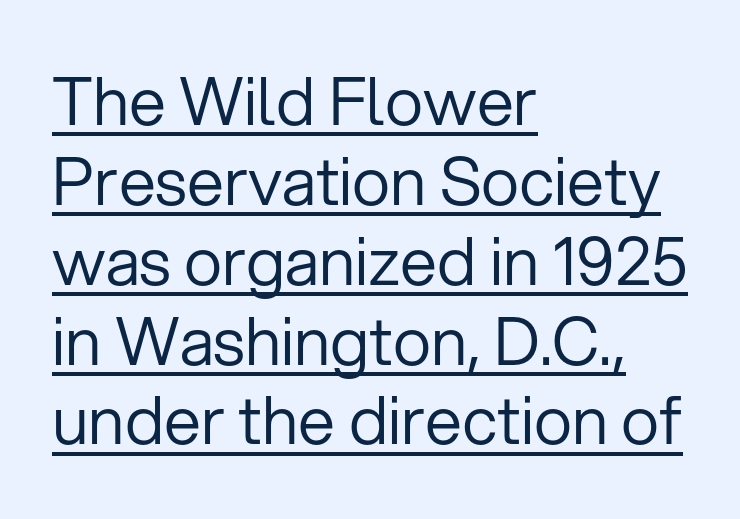
The lettering stays uniformly vertical, giving the passage a roman look. Horizontal alignment here is leftward, the default for most running prose. The typesetting does not lean heavy: it is not bold. Students, observe the line beneath the letters — that is underlining. The face used here is proportionally spaced, like ordinary book or web type. What kind of face is this? One without serifs — a sans.
